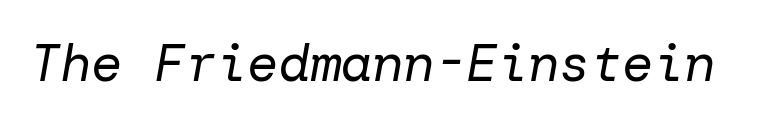
{"italic": "yes", "lean": "right", "slant_degrees": 10, "bold": "no", "weight": "regular", "width": "normal", "stroke_contrast": "low", "x_height": "medium", "underline": "no", "letter_spacing": "normal", "letter_spacing_em": 0.0, "glyph_px": 52}
